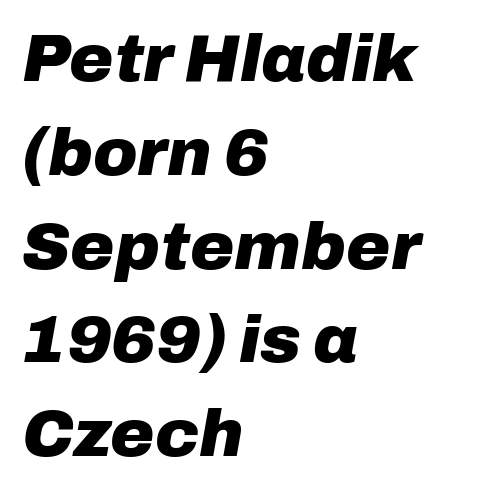
The image shows 67 px heavy type, italic (leaning right); set left-aligned, normal line spacing (1.4x), normal letter spacing, not underlined; low stroke contrast and a medium x-height.
